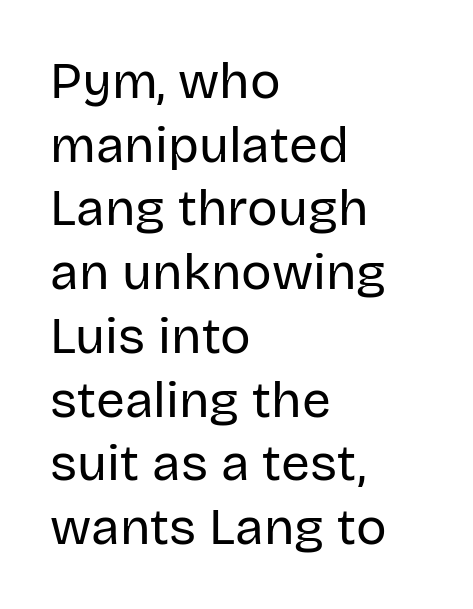
Q: Is the text bold? A: No.
Q: Is the text italic (slanted)? A: No, it is upright.
Q: Is the typeface a serif or a sans-serif typeface? A: Sans-serif.
Q: Is the text underlined? A: No.
Q: How is the paragraph aligned? A: Left-aligned.
Q: Is the spacing between letters normal or unusually wide? A: Normal.
Q: Is the spacing between lines tight, normal or loose? A: Normal.
Q: Width (condensed, normal, or wide)? A: Normal.
Q: Stroke contrast? A: Low.
Q: x-height? A: Large.
Q: Monospaced? A: No.
